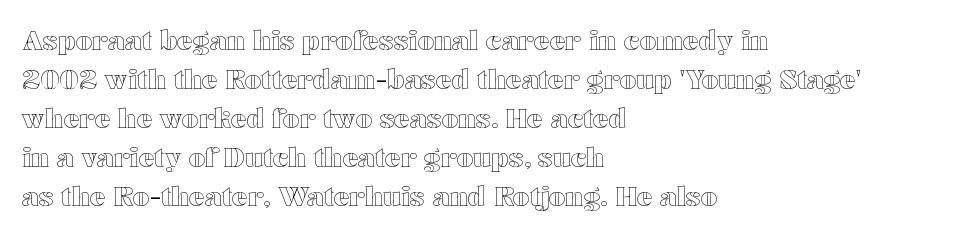
Q: Is the text italic (slanted)? A: No, it is upright.
Q: Is the text underlined? A: No.
Q: How is the paragraph aligned? A: Left-aligned.
Q: Is the spacing between letters normal or unusually wide? A: Normal.
Q: Is the spacing between lines tight, normal or loose? A: Normal.
